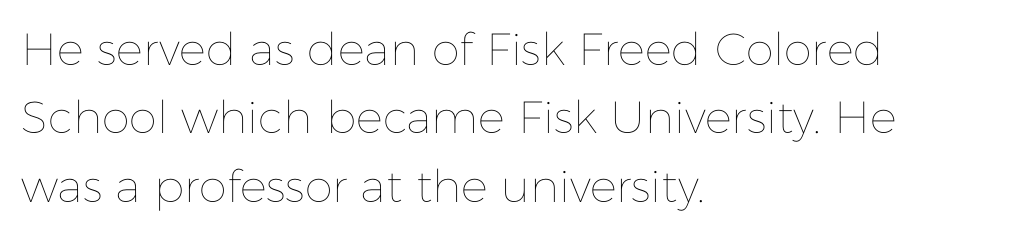
Where is the straight margin? On the left. The letters look calm and open, with moderate or lighter stems. If you drew a line through each stem, it would be perfectly vertical. Is this a fixed-width face? No — the glyphs have proportional, varying widths. Normally led — the rows are evenly, conventionally spaced. No word sits above an underline.
